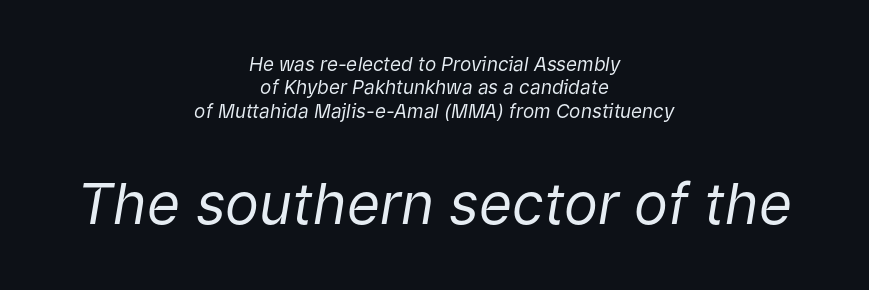
Q: Is the text bold? A: No.
Q: Is the text italic (slanted)? A: Yes, it leans right by about 9 degrees.
Q: Is the text underlined? A: No.
Q: How is the paragraph aligned? A: Centered.
Q: Is the spacing between letters normal or unusually wide? A: Normal.
Q: Which block of text is set in a larger size, the first (top) or the second (bottom)? A: The second (bottom) one.
Q: Width (condensed, normal, or wide)? A: Normal.
Q: Stroke contrast? A: Low.
Q: x-height? A: Medium.
Q: Monospaced? A: No.
